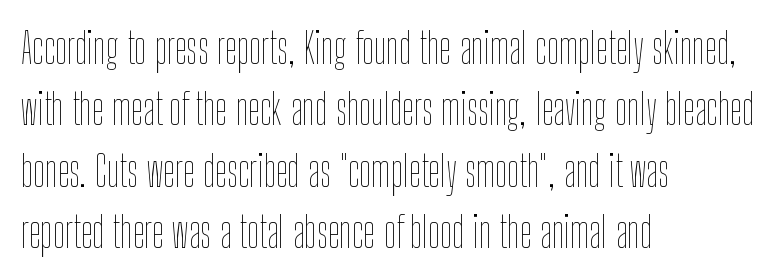
{"italic": "no", "bold": "no", "weight": "thin", "width": "condensed", "stroke_contrast": "low", "x_height": "medium", "monospaced": "no", "underline": "no", "align": "left", "line_spacing": "normal", "line_spacing_ratio": 1.43, "letter_spacing": "normal", "letter_spacing_em": 0.0, "glyph_px": 43}
